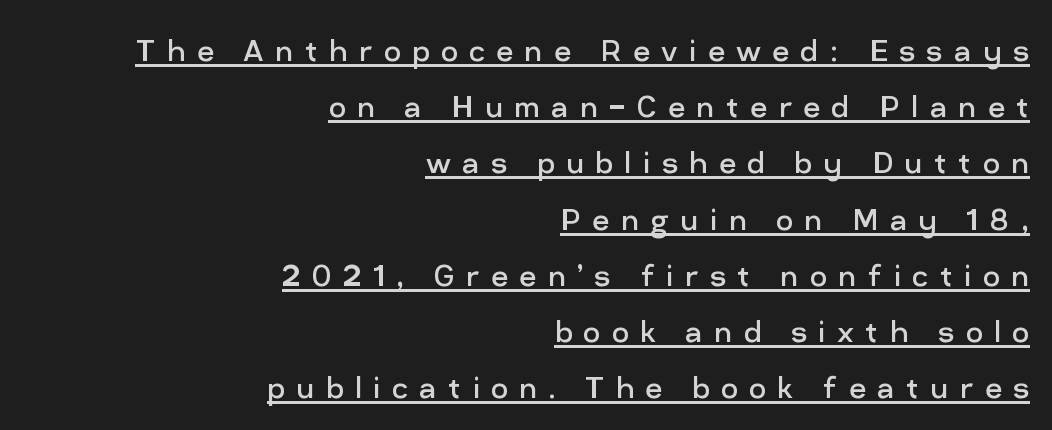
{"serif": "no", "italic": "no", "bold": "no", "weight": "regular", "width": "normal", "stroke_contrast": "low", "x_height": "medium", "monospaced": "no", "underline": "yes", "align": "right", "line_spacing": "normal", "line_spacing_ratio": 1.52, "letter_spacing": "wide", "letter_spacing_em": 0.31, "glyph_px": 37}
